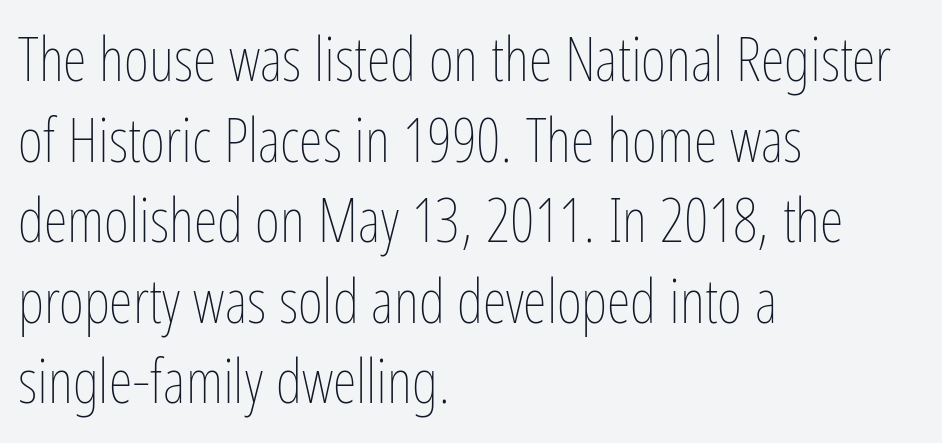
The image shows 61 px thin, condensed type, upright; set left-aligned, normal line spacing (1.32x), normal letter spacing, not underlined; low stroke contrast and a medium x-height.
